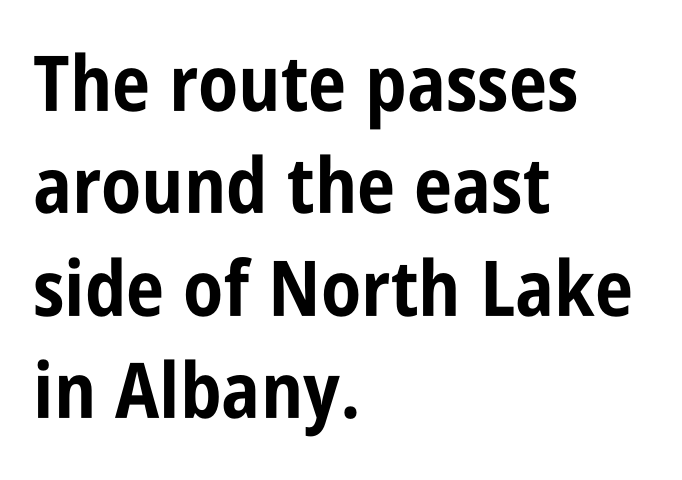
Q: Is the text bold? A: Yes.
Q: Is the text italic (slanted)? A: No, it is upright.
Q: Is the typeface a serif or a sans-serif typeface? A: Sans-serif.
Q: Is the text underlined? A: No.
Q: How is the paragraph aligned? A: Left-aligned.
Q: Is the spacing between letters normal or unusually wide? A: Normal.
Q: Is the spacing between lines tight, normal or loose? A: Normal.
Q: Width (condensed, normal, or wide)? A: Condensed.
Q: Stroke contrast? A: Low.
Q: x-height? A: Large.
Q: Monospaced? A: No.
